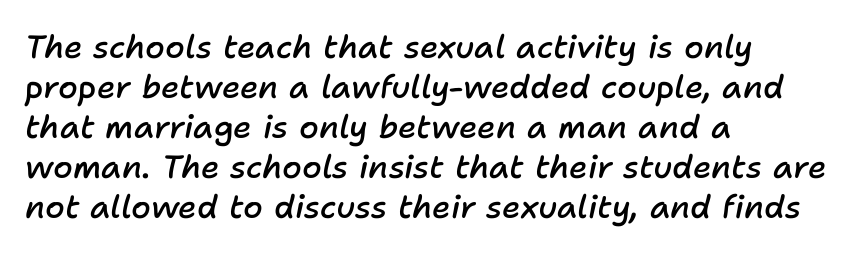
This sample is left-justified, so line endings fall wherever the words run out. Honestly, the row spacing looks completely unremarkable. Varying glyph widths throughout — classic text-font behaviour. The gaps between neighbouring characters are ordinary and unremarkable. Nobody drew a line under any word here. A typesetter would mark this as italic.
